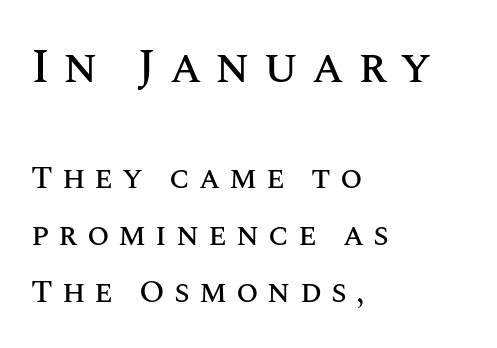
{"italic": "no", "width": "normal", "stroke_contrast": "medium", "x_height": "large", "monospaced": "no", "underline": "no", "align": "left", "line_spacing_ratio": 1.77, "letter_spacing": "wide", "letter_spacing_em": 0.28, "larger_block": "first", "size_ratio": 1.5, "glyph_px": 48}
